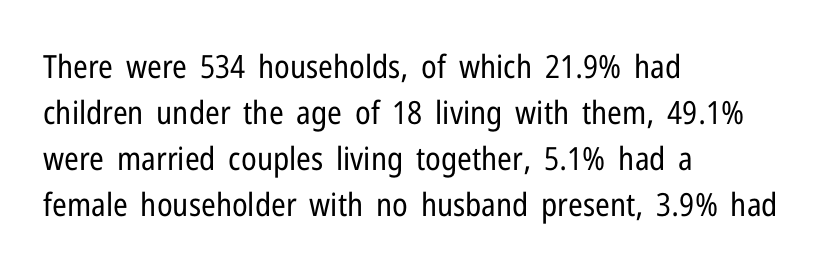
The image shows 32 px regular-weight, condensed sans-serif type, upright; set left-aligned, normal line spacing (1.44x), normal letter spacing, not underlined; low stroke contrast and a medium x-height.
